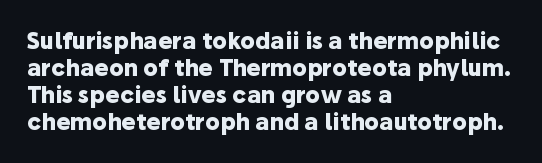
{"italic": "no", "bold": "yes", "underline": "no", "align": "left", "line_spacing_ratio": 1.22, "letter_spacing": "normal", "letter_spacing_em": 0.0, "glyph_px": 22}
